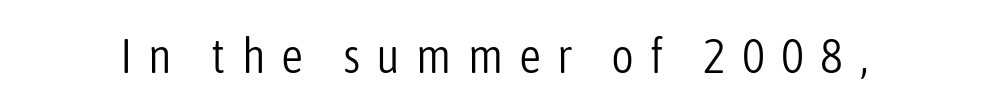
Q: Is the text bold? A: No.
Q: Is the text italic (slanted)? A: No, it is upright.
Q: Is the typeface a serif or a sans-serif typeface? A: Sans-serif.
Q: Is the text underlined? A: No.
Q: Is the spacing between letters normal or unusually wide? A: Unusually wide.
Q: Width (condensed, normal, or wide)? A: Condensed.
Q: Stroke contrast? A: Low.
Q: x-height? A: Medium.
Q: Monospaced? A: No.
